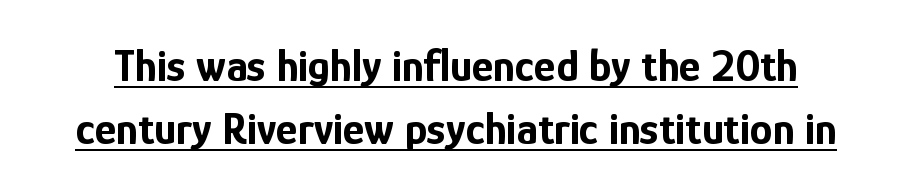
Q: Is the text bold? A: Yes.
Q: Is the text italic (slanted)? A: No, it is upright.
Q: Is the typeface a serif or a sans-serif typeface? A: Sans-serif.
Q: Is the text underlined? A: Yes.
Q: Is the spacing between letters normal or unusually wide? A: Normal.
Q: Is the spacing between lines tight, normal or loose? A: Normal.
Q: Width (condensed, normal, or wide)? A: Condensed.
Q: Stroke contrast? A: Low.
Q: x-height? A: Medium.
Q: Monospaced? A: No.
